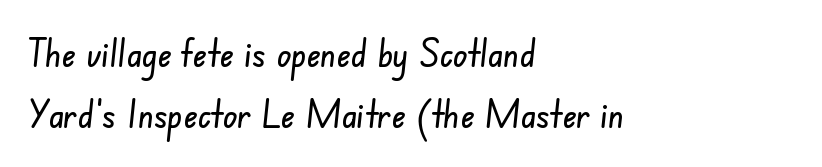
Q: Is the typeface a serif or a sans-serif typeface? A: Sans-serif.
Q: Is the text underlined? A: No.
Q: How is the paragraph aligned? A: Left-aligned.
Q: Is the spacing between letters normal or unusually wide? A: Normal.
Q: Is the spacing between lines tight, normal or loose? A: Normal.
Q: Width (condensed, normal, or wide)? A: Condensed.
Q: Stroke contrast? A: Low.
Q: x-height? A: Small.
Q: Monospaced? A: No.
